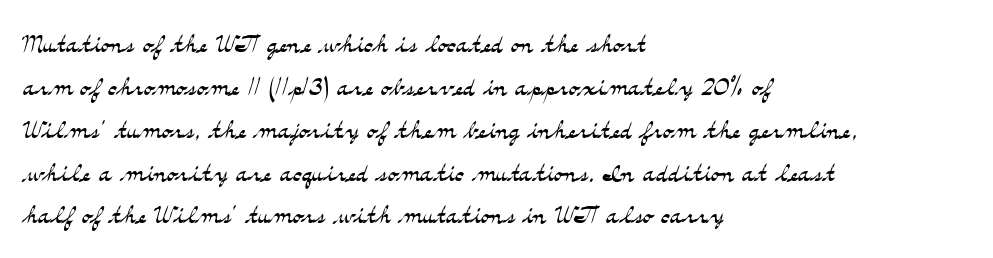
{"serif": "yes", "bold": "no", "weight": "light", "width": "wide", "stroke_contrast": "medium", "x_height": "small", "monospaced": "no", "underline": "no", "align": "left", "line_spacing": "normal", "line_spacing_ratio": 1.26, "letter_spacing": "normal", "letter_spacing_em": 0.0, "glyph_px": 34}
